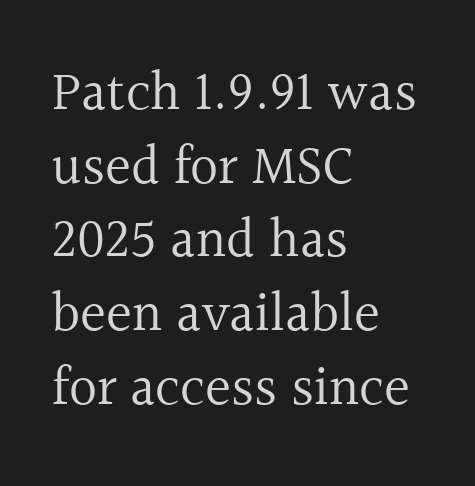
Honestly, the letter spacing is just normal — you wouldn't notice it. Note the varied advance widths — an 'i' is clearly narrower than an 'm'. The type sits square on the baseline with zero lean. I'd call this a serif setting — the letters wear small feet. A bare baseline throughout the passage. Typeset ragged right — the left edge is the straight one.
